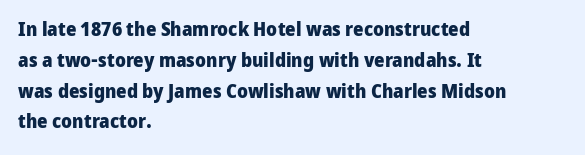
A student would call this left alignment; a typographer would say flush left, rag right. Any mark beneath the type? The region is blank. A dark, heavy texture on the line: the type is bold. The leading is moderate, giving the passage an even texture. The gaps between neighbouring characters are ordinary and unremarkable. The axis of the letterforms is exactly vertical.
